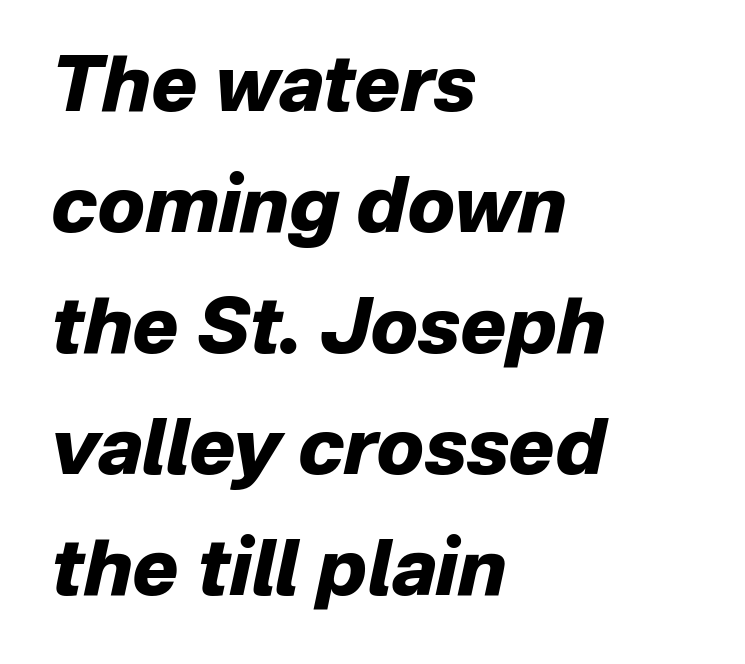
Students, this is bold: see how much ink each stroke carries. A bare baseline throughout the passage. Left-aligned paragraph, ragged on the right. Nobody touched the tracking dial on this one.
